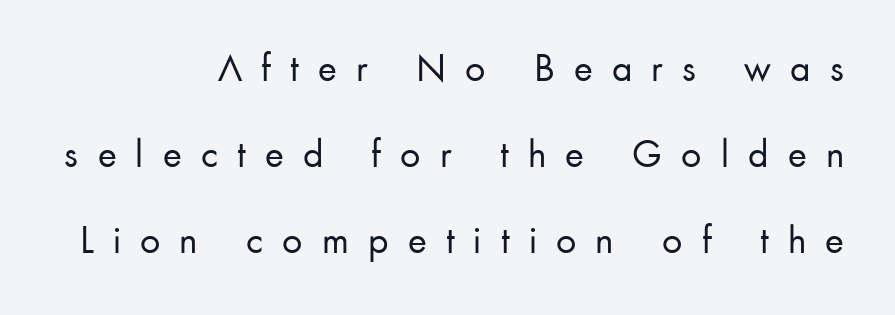
Designer's note — italics off, roman on. The rendering uses natural spacing where letterforms have individual widths. How are the letters spaced? Widely, with obvious added tracking. The rag falls on the left side of this text block. Letterform terminals end flat and unadorned throughout the passage.
